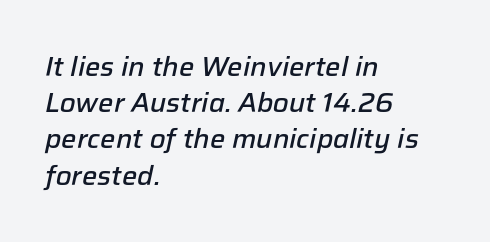
{"italic": "yes", "lean": "right", "slant_degrees": 12, "bold": "semi", "underline": "no", "align": "left", "line_spacing": "normal", "line_spacing_ratio": 1.34, "letter_spacing": "normal", "letter_spacing_em": 0.0, "glyph_px": 27}
